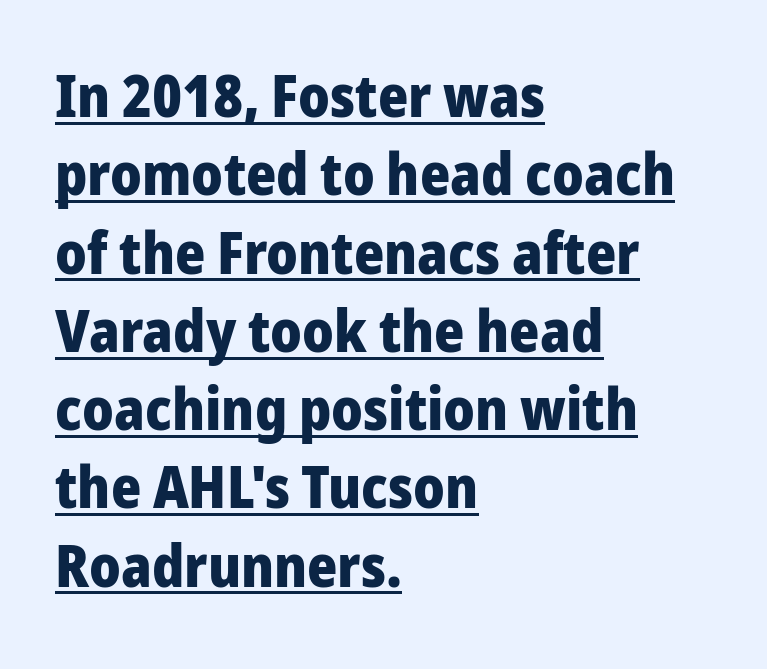
The image shows 58 px heavy sans-serif type, upright; set left-aligned, normal line spacing (1.35x), normal letter spacing, underlined; low stroke contrast and a medium x-height.
